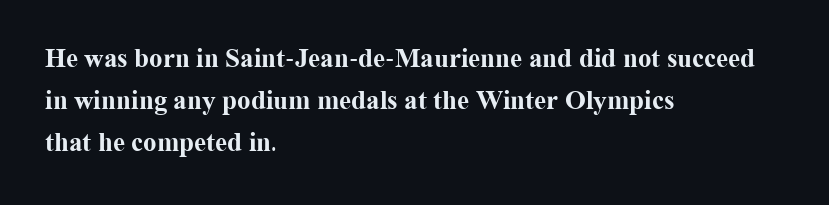
Q: Is the text bold? A: Yes.
Q: Is the text italic (slanted)? A: No, it is upright.
Q: Is the text underlined? A: No.
Q: How is the paragraph aligned? A: Left-aligned.
Q: Is the spacing between letters normal or unusually wide? A: Normal.
Q: Is the spacing between lines tight, normal or loose? A: Normal.
